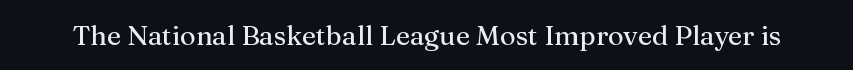
{"italic": "no", "underline": "no", "letter_spacing": "normal", "letter_spacing_em": 0.0, "glyph_px": 27}
